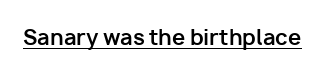
The image shows 21 px bold type, upright; set normal letter spacing, underlined.
